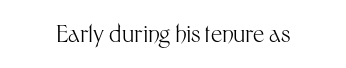
Q: Is the text bold? A: No.
Q: Is the text italic (slanted)? A: No, it is upright.
Q: Is the text underlined? A: No.
Q: Is the spacing between letters normal or unusually wide? A: Normal.
